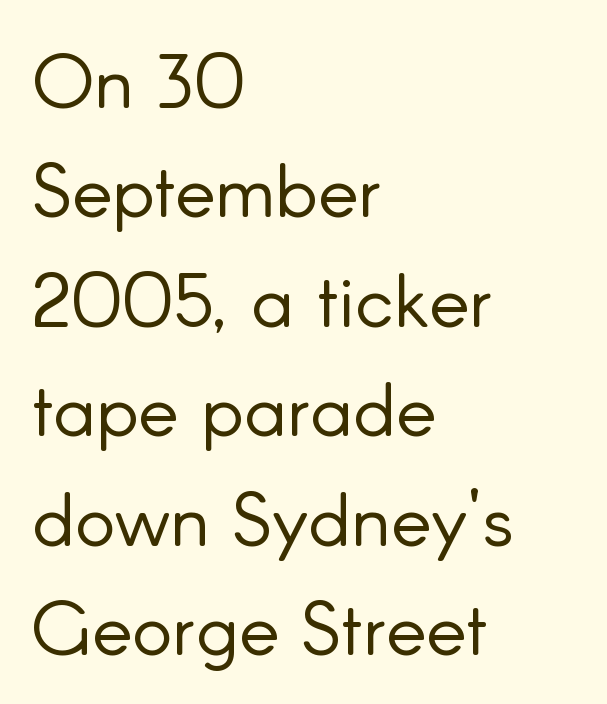
What kind of face is this? One without serifs — a sans. Between one letter and the next there's only the usual sliver of space. The lettering stays uniformly vertical, giving the passage a roman look. Each line starts at the same left margin while the right side varies.
